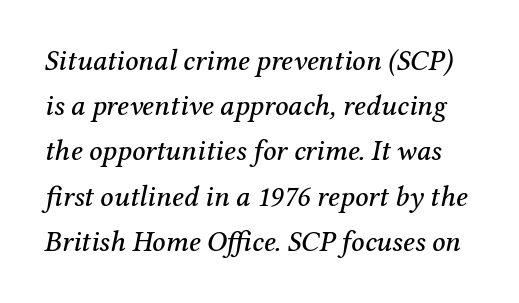
The image shows 29 px serif type, italic (leaning right); set normal line spacing (1.56x), normal letter spacing, not underlined; medium stroke contrast and a medium x-height.
